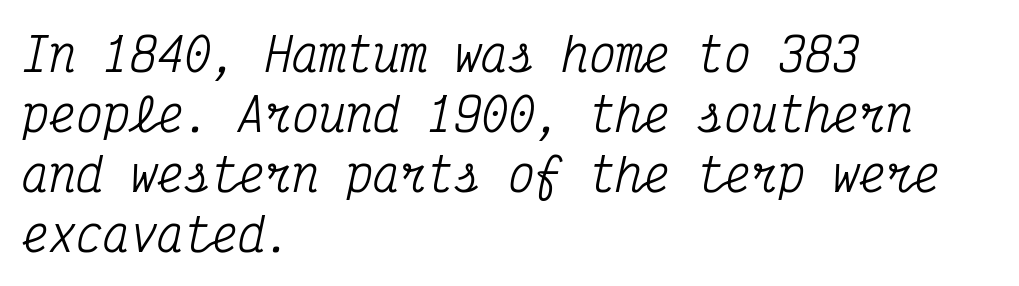
Q: Is the text italic (slanted)? A: Yes, it leans right by about 12 degrees.
Q: Is the typeface a serif or a sans-serif typeface? A: Serif.
Q: Is the text underlined? A: No.
Q: How is the paragraph aligned? A: Left-aligned.
Q: Is the spacing between letters normal or unusually wide? A: Normal.
Q: Is the spacing between lines tight, normal or loose? A: Normal.
Q: Width (condensed, normal, or wide)? A: Condensed.
Q: Stroke contrast? A: Medium.
Q: x-height? A: Medium.
Q: Monospaced? A: Yes.
